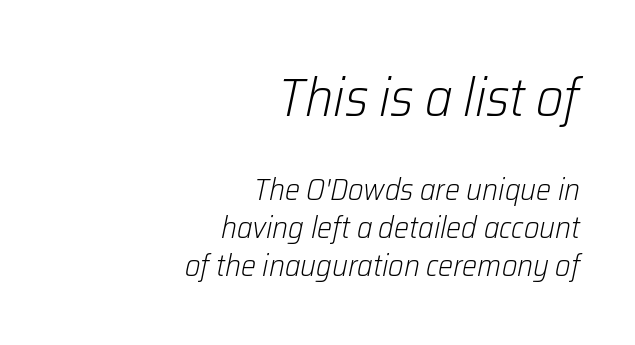
The image shows 53 px light type, italic (leaning right); set right-aligned, normal line spacing (1.27x), normal letter spacing, not underlined; the first (top) block is 1.77x larger; low stroke contrast and a medium x-height.
